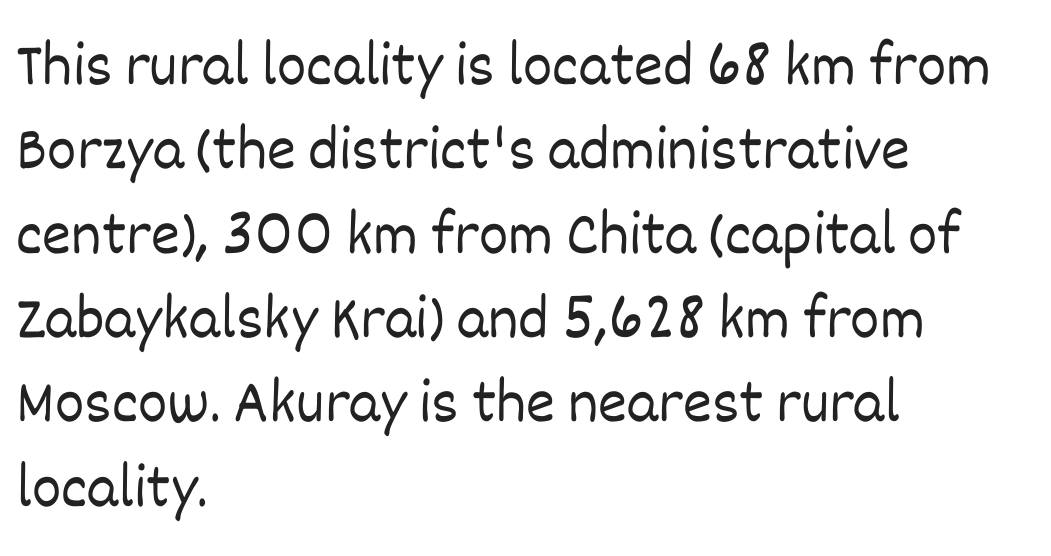
Q: Is the text bold? A: No.
Q: Is the text italic (slanted)? A: No, it is upright.
Q: Is the text underlined? A: No.
Q: How is the paragraph aligned? A: Left-aligned.
Q: Is the spacing between letters normal or unusually wide? A: Normal.
Q: Is the spacing between lines tight, normal or loose? A: Normal.
Q: Width (condensed, normal, or wide)? A: Normal.
Q: Stroke contrast? A: Low.
Q: x-height? A: Large.
Q: Monospaced? A: No.
